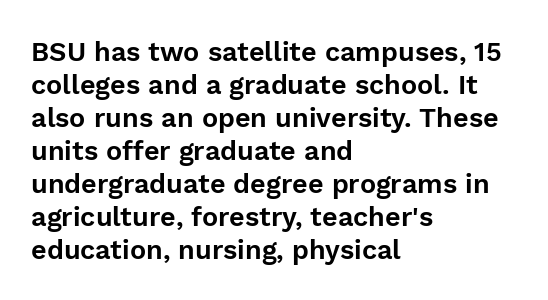
The image shows 27 px text type, upright; set left-aligned, line spacing 1.22x, normal letter spacing, not underlined.
